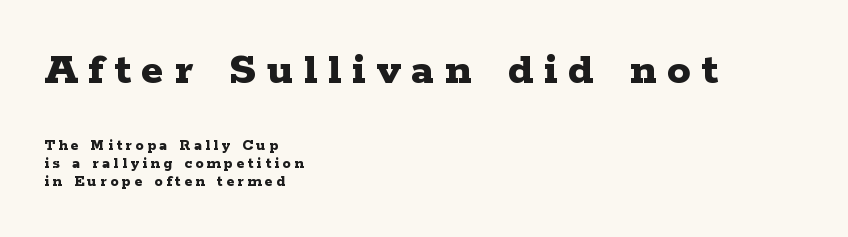
Q: Is the text bold? A: Yes.
Q: Is the text italic (slanted)? A: No, it is upright.
Q: Is the typeface a serif or a sans-serif typeface? A: Serif.
Q: Is the text underlined? A: No.
Q: How is the paragraph aligned? A: Left-aligned.
Q: Is the spacing between letters normal or unusually wide? A: Unusually wide.
Q: Is the spacing between lines tight, normal or loose? A: Tight.
Q: Which block of text is set in a larger size, the first (top) or the second (bottom)? A: The first (top) one.
Q: Width (condensed, normal, or wide)? A: Wide.
Q: Stroke contrast? A: Low.
Q: x-height? A: Medium.
Q: Monospaced? A: No.
